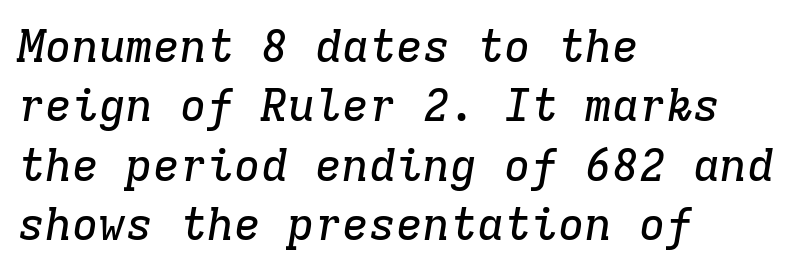
{"serif": "yes", "italic": "yes", "lean": "right", "slant_degrees": 9, "width": "normal", "stroke_contrast": "low", "x_height": "medium", "monospaced": "yes", "underline": "no", "align": "left", "line_spacing": "normal", "line_spacing_ratio": 1.32, "letter_spacing": "normal", "letter_spacing_em": 0.0, "glyph_px": 45}
